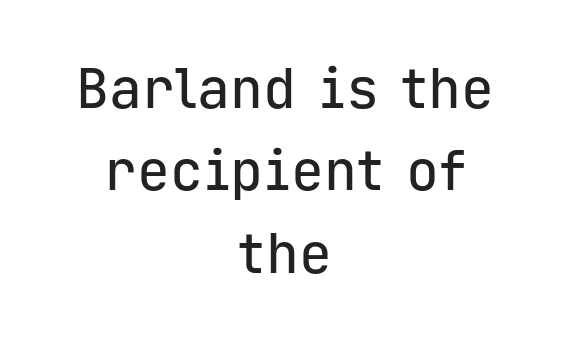
{"serif": "no", "italic": "no", "width": "normal", "stroke_contrast": "low", "x_height": "medium", "monospaced": "yes", "underline": "no", "align": "center", "line_spacing": "normal", "line_spacing_ratio": 1.5, "letter_spacing": "normal", "letter_spacing_em": 0.0, "glyph_px": 55}
